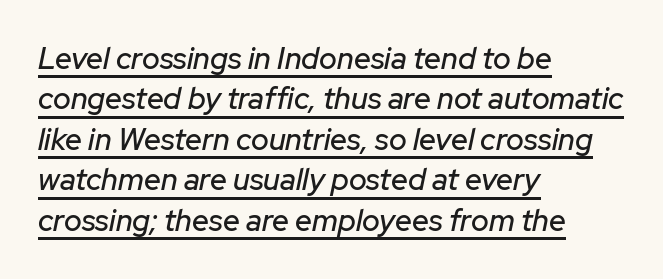
The image shows 30 px text type, italic (leaning right); set left-aligned, normal line spacing (1.35x), normal letter spacing, underlined; low stroke contrast and a medium x-height.
